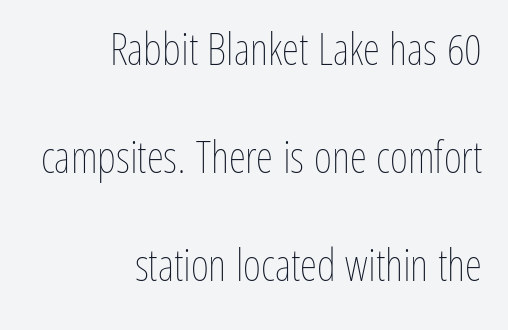
The rendering uses a large line-height, opening up the rows. Every row of glyphs terminates at an identical x-position on the right. You can tell it's not italic because the verticals are truly vertical. Type without underlining.
